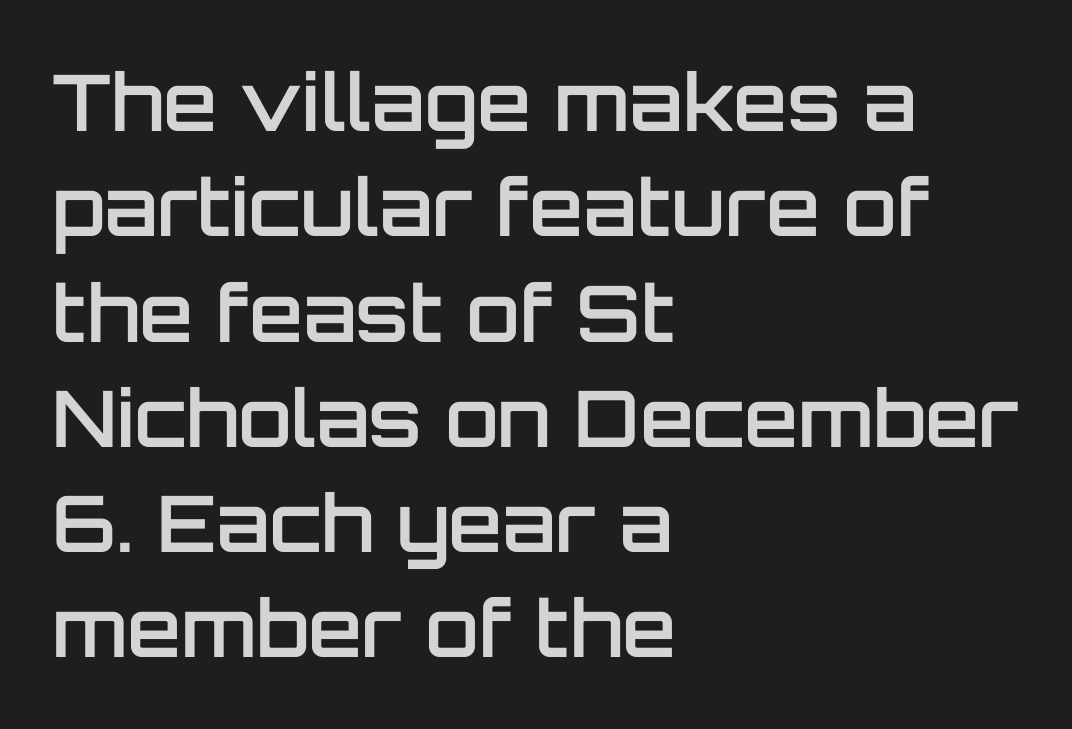
Q: Is the text bold? A: Semi-bold.
Q: Is the text italic (slanted)? A: No, it is upright.
Q: Is the typeface a serif or a sans-serif typeface? A: Sans-serif.
Q: Is the text underlined? A: No.
Q: How is the paragraph aligned? A: Left-aligned.
Q: Is the spacing between letters normal or unusually wide? A: Normal.
Q: Is the spacing between lines tight, normal or loose? A: Normal.
Q: Width (condensed, normal, or wide)? A: Normal.
Q: Stroke contrast? A: Low.
Q: x-height? A: Large.
Q: Monospaced? A: No.
